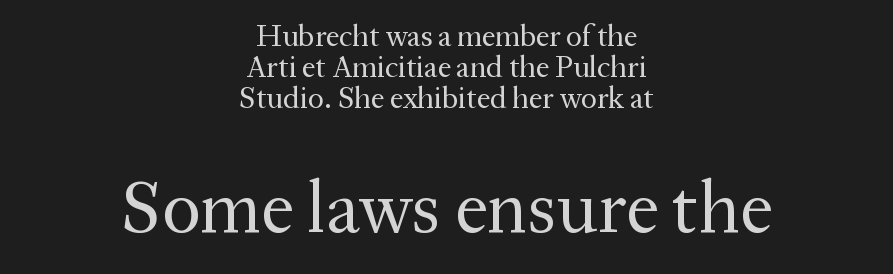
The image shows 74 px regular-weight serif type, upright; set centered, tight line spacing (1.04x), normal letter spacing, not underlined; the second (bottom) block is 2.47x larger; medium stroke contrast and a medium x-height.
